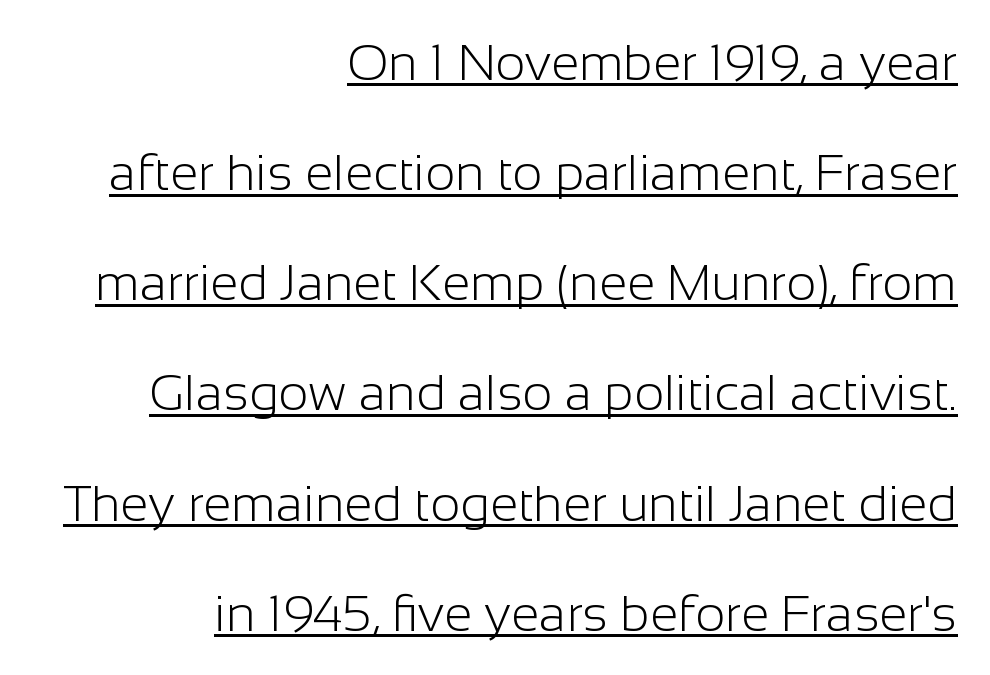
{"serif": "no", "italic": "no", "bold": "no", "weight": "light", "width": "normal", "stroke_contrast": "low", "x_height": "medium", "monospaced": "no", "underline": "yes", "align": "right", "line_spacing": "loose", "line_spacing_ratio": 2.16, "letter_spacing": "normal", "letter_spacing_em": 0.0, "glyph_px": 51}
